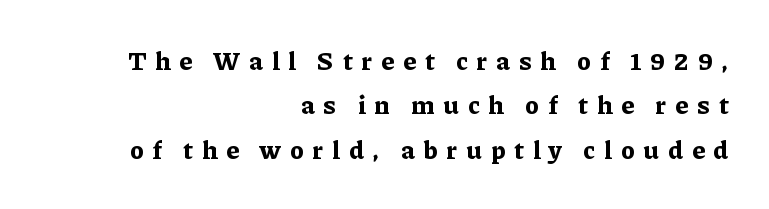
The image shows 26 px bold type, upright; set right-aligned, line spacing 1.71x, unusually wide letter spacing (+0.35 em), not underlined.
